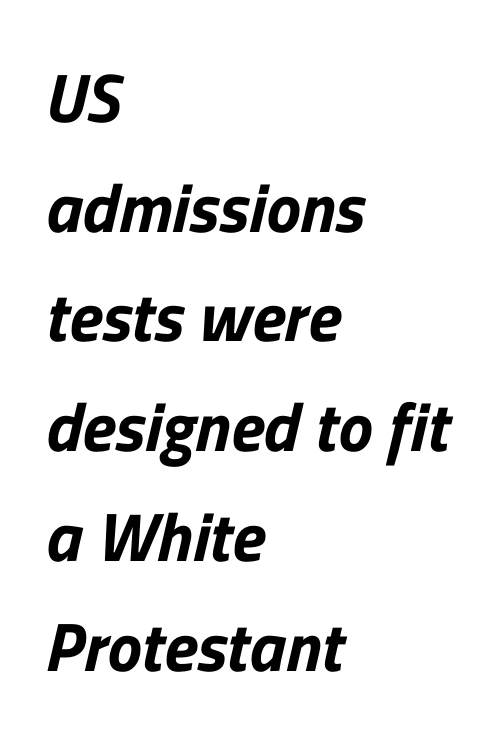
Is this a fixed-width face? No — the glyphs have proportional, varying widths. Students, note that the glyphs here touch the page at normal intervals. Left-aligned paragraph, ragged on the right. Does the leading feel generous? No, just average. The words here are not underlined. Serif or sans? Sans — the stroke terminals are bare.
